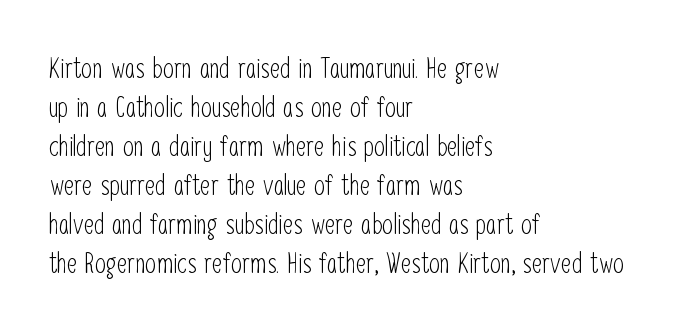
{"serif": "no", "italic": "no", "bold": "no", "weight": "light", "width": "condensed", "stroke_contrast": "low", "x_height": "medium", "monospaced": "no", "underline": "no", "align": "left", "line_spacing": "normal", "line_spacing_ratio": 1.39, "letter_spacing": "normal", "letter_spacing_em": 0.0, "glyph_px": 28}
